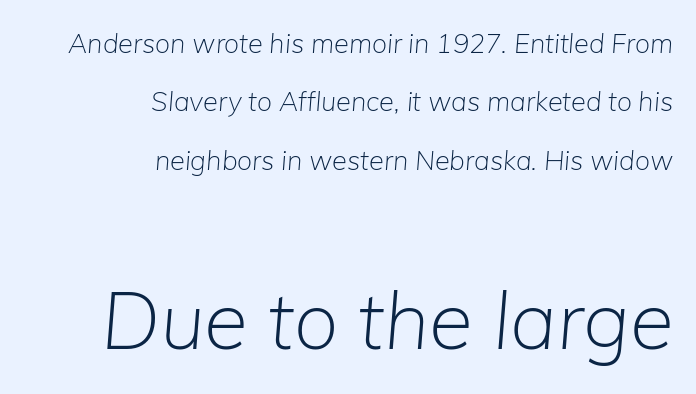
The image shows 80 px light type, italic (leaning right); set right-aligned, loose line spacing (2.16x), normal letter spacing, not underlined; the second (bottom) block is 2.96x larger; low stroke contrast and a medium x-height.
